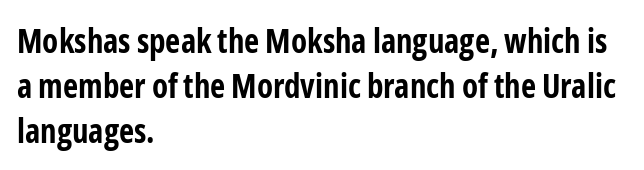
Quick note: underline off. Weight: bold. Here the designer chose a conventional face with non-uniform glyph widths. The lines are quadded left. The lettering stays uniformly vertical, giving the passage a roman look. The rendering shows plain stroke endings on the letterforms — a sans-serif design.
